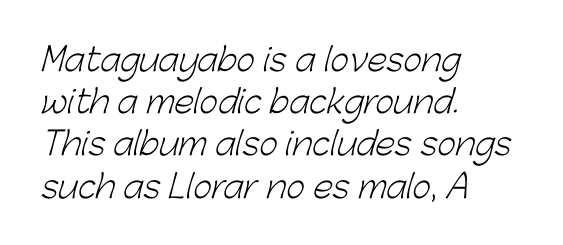
The image shows 32 px light sans-serif type; set left-aligned, normal line spacing (1.32x), normal letter spacing, not underlined; low stroke contrast and a medium x-height.
